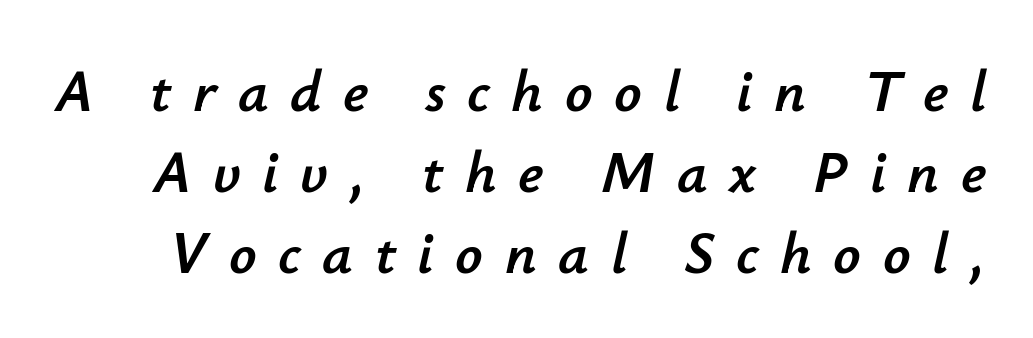
This sample has the flowing, uneven cadence of proportional lettering. Notice how the stems are inclined rather than vertical — that's the hallmark of italics. How are the letters spaced? Widely, with obvious added tracking. Rows of type keep a routine distance in the vertical direction. Just letters on the line, the space beneath them empty.
